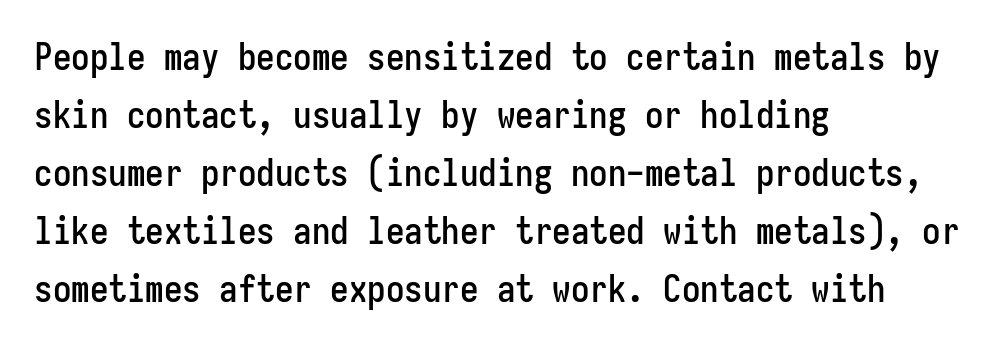
{"serif": "no", "italic": "no", "width": "condensed", "stroke_contrast": "low", "x_height": "medium", "monospaced": "yes", "underline": "no", "align": "left", "line_spacing": "normal", "line_spacing_ratio": 1.57, "letter_spacing": "normal", "letter_spacing_em": 0.0, "glyph_px": 37}
